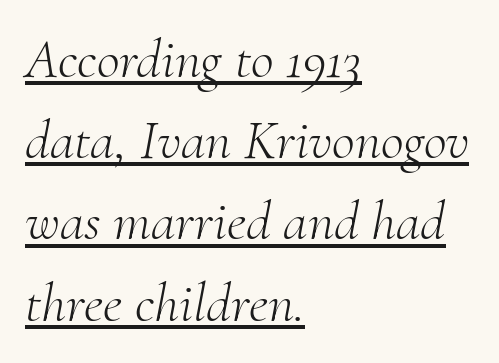
The image shows 56 px light serif type, italic (leaning right); set left-aligned, normal line spacing (1.45x), normal letter spacing, underlined; medium stroke contrast and a small x-height.
